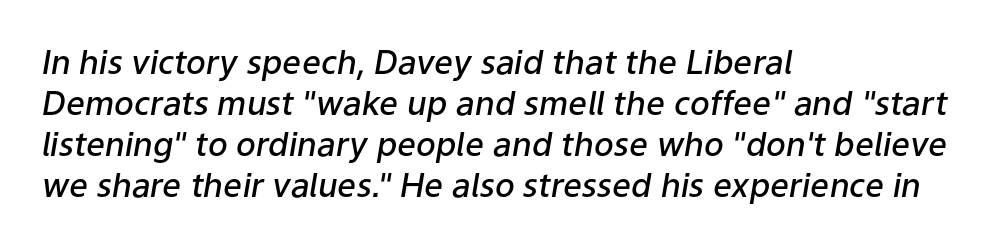
Q: Is the text bold? A: Semi-bold.
Q: Is the text italic (slanted)? A: Yes, it leans right by about 9 degrees.
Q: Is the text underlined? A: No.
Q: How is the paragraph aligned? A: Left-aligned.
Q: Is the spacing between letters normal or unusually wide? A: Normal.
Q: Width (condensed, normal, or wide)? A: Normal.
Q: Stroke contrast? A: Low.
Q: x-height? A: Medium.
Q: Monospaced? A: No.
